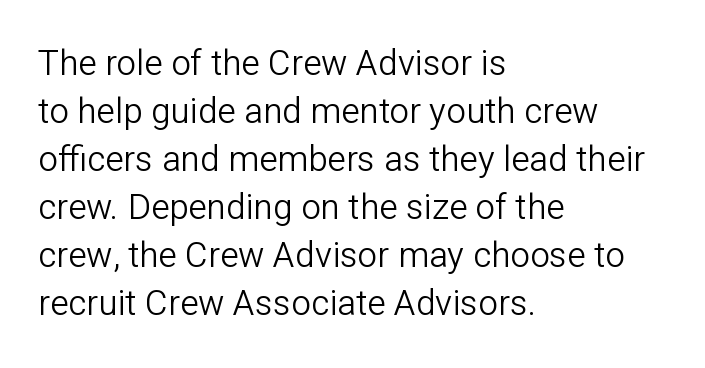
{"serif": "no", "italic": "no", "bold": "no", "weight": "light", "width": "normal", "stroke_contrast": "low", "x_height": "medium", "monospaced": "no", "underline": "no", "align": "left", "line_spacing": "normal", "line_spacing_ratio": 1.37, "letter_spacing": "normal", "letter_spacing_em": 0.0, "glyph_px": 35}
